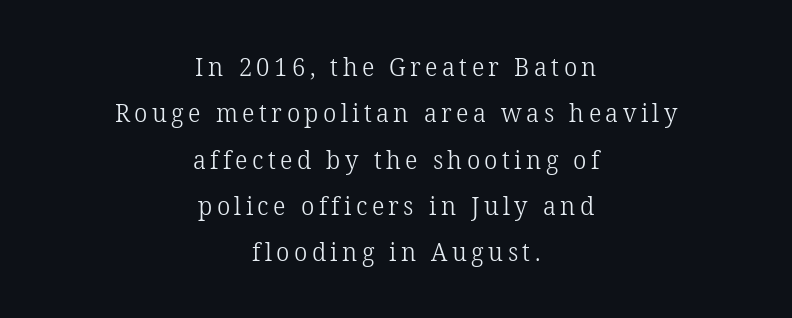
Counters stay open thanks to moderate or lighter strokes. Caption: multi-line text, centered on the measure. Ascenders rise straight up at ninety degrees. Just letters on the line, the space beneath them empty.
